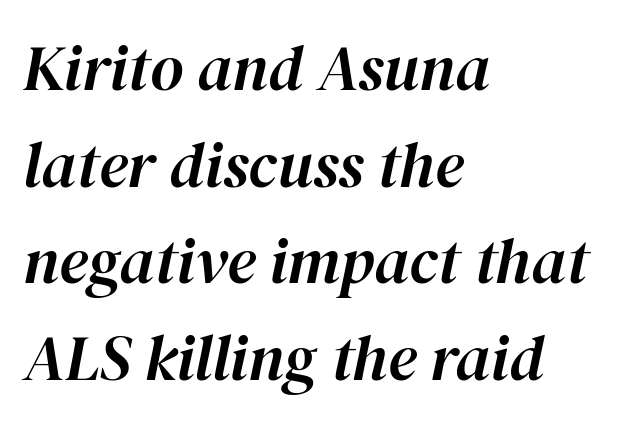
Q: Is the text italic (slanted)? A: Yes, it leans right by about 12 degrees.
Q: Is the text underlined? A: No.
Q: How is the paragraph aligned? A: Left-aligned.
Q: Is the spacing between letters normal or unusually wide? A: Normal.
Q: Is the spacing between lines tight, normal or loose? A: Normal.
Q: Width (condensed, normal, or wide)? A: Normal.
Q: Stroke contrast? A: High.
Q: x-height? A: Medium.
Q: Monospaced? A: No.
